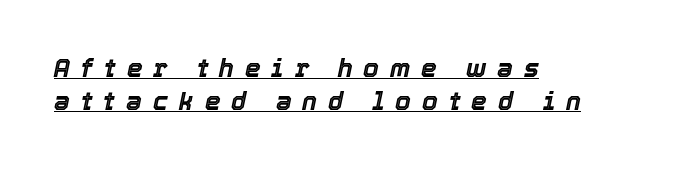
Q: Is the text italic (slanted)? A: Yes, it leans right by about 12 degrees.
Q: Is the text underlined? A: Yes.
Q: How is the paragraph aligned? A: Left-aligned.
Q: Is the spacing between letters normal or unusually wide? A: Unusually wide.
Q: Is the spacing between lines tight, normal or loose? A: Normal.
